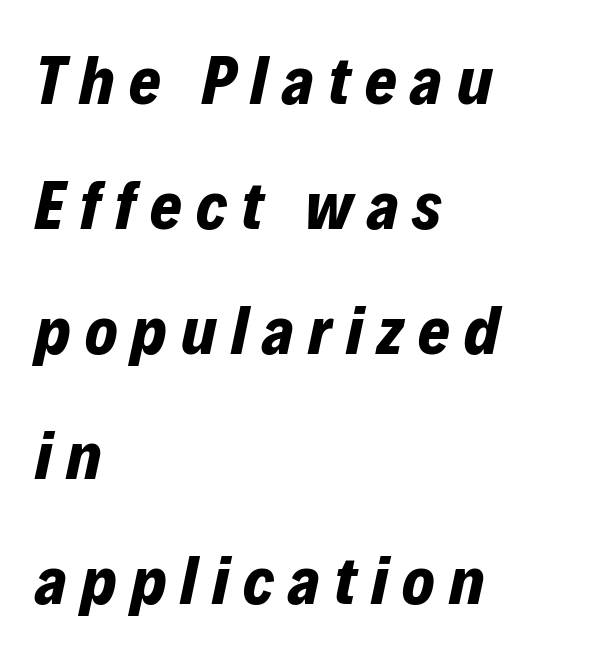
{"italic": "yes", "lean": "right", "slant_degrees": 12, "bold": "yes", "weight": "bold", "width": "normal", "stroke_contrast": "low", "x_height": "medium", "monospaced": "no", "underline": "no", "align": "left", "line_spacing_ratio": 1.84, "letter_spacing": "wide", "letter_spacing_em": 0.21, "glyph_px": 68}
